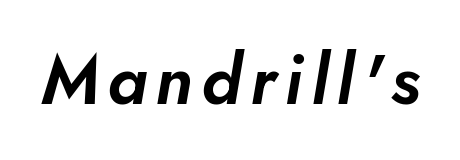
Q: Is the text italic (slanted)? A: Yes, it leans right by about 5 degrees.
Q: Is the text underlined? A: No.
Q: Width (condensed, normal, or wide)? A: Normal.
Q: Stroke contrast? A: Low.
Q: x-height? A: Small.
Q: Monospaced? A: No.
